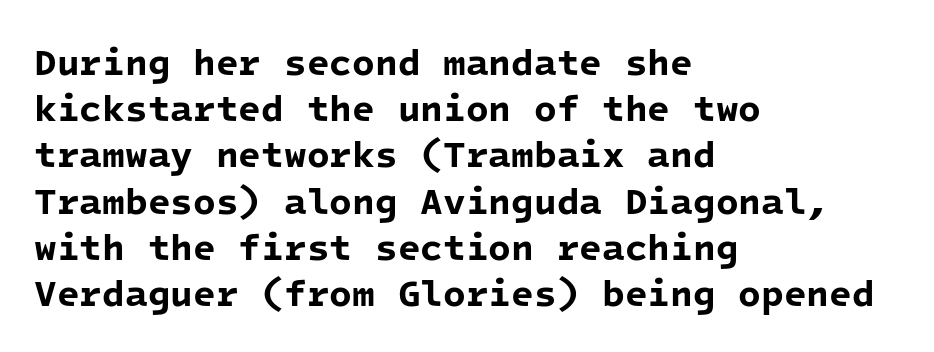
These lines are rendered in a fixed-pitch font. Each row of text sits above clean, open space. There is no visible air inserted between adjacent glyphs. This rendering uses left alignment, leaving the right contour irregular. Regular leading.
